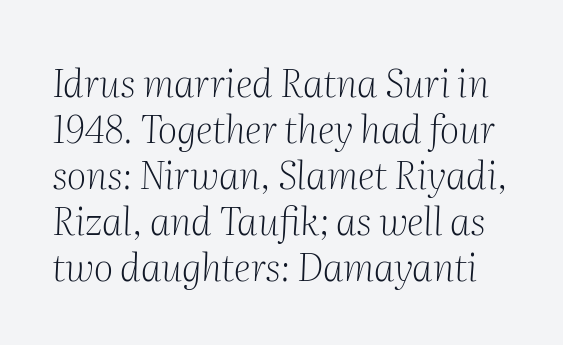
Q: Is the text bold? A: No.
Q: Is the text italic (slanted)? A: Yes, it leans right by about 2 degrees.
Q: Is the typeface a serif or a sans-serif typeface? A: Serif.
Q: Is the text underlined? A: No.
Q: Is the spacing between letters normal or unusually wide? A: Normal.
Q: Width (condensed, normal, or wide)? A: Normal.
Q: Stroke contrast? A: Medium.
Q: x-height? A: Medium.
Q: Monospaced? A: No.
